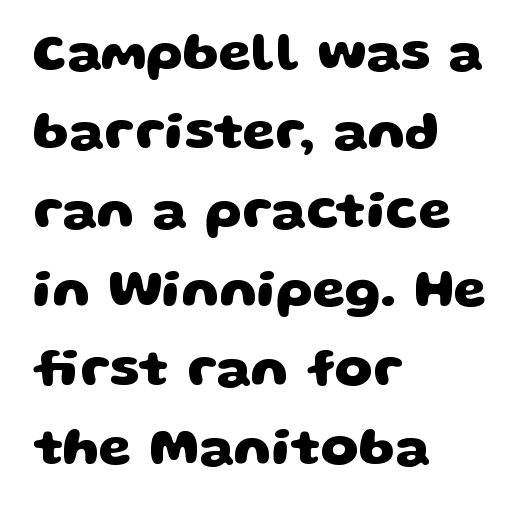
The setting favours the left margin, as ordinary paragraphs usually do. Line spacing here is normal. The designer went with a sans here, leaving each stem footless. Character widths vary here, with narrow letters taking less room than wide ones. The letterforms sit shoulder to shoulder at normal distance.
